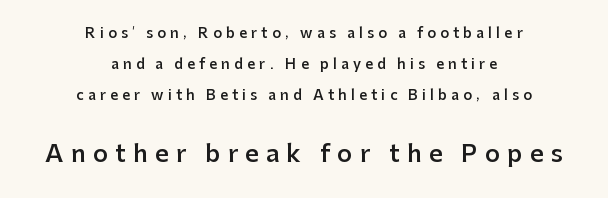
The image shows 24 px text type, upright; set centered, loose line spacing (2.23x), unusually wide letter spacing (+0.29 em), not underlined; the second (bottom) block is 1.71x larger.
